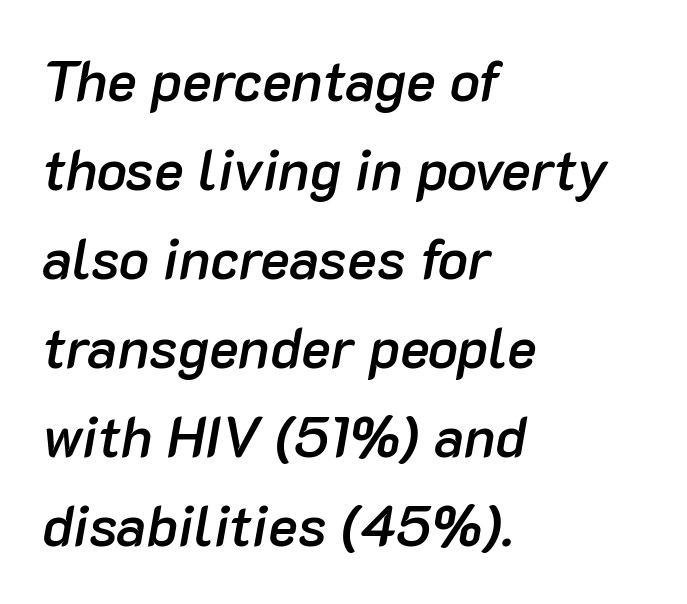
Would a proofreader flag this as italicized? Yes. Compared with a centered layout, this one pins lines to the left instead. Each row of text sits above clean, open space. What's the leading like? Ordinary, nothing unusual. I'd describe the lettering as semibold — firm but not a full bold. Nobody touched the tracking dial on this one.
